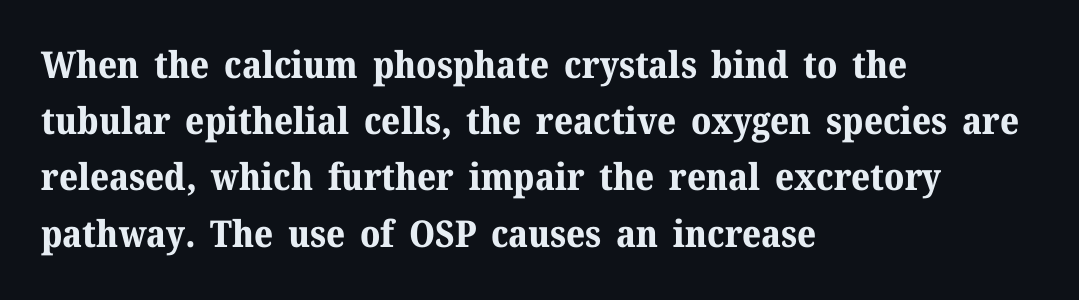
Q: Is the text bold? A: Yes.
Q: Is the text italic (slanted)? A: No, it is upright.
Q: Is the typeface a serif or a sans-serif typeface? A: Serif.
Q: Is the text underlined? A: No.
Q: How is the paragraph aligned? A: Left-aligned.
Q: Is the spacing between letters normal or unusually wide? A: Normal.
Q: Is the spacing between lines tight, normal or loose? A: Normal.
Q: Width (condensed, normal, or wide)? A: Normal.
Q: Stroke contrast? A: Medium.
Q: x-height? A: Medium.
Q: Monospaced? A: No.
